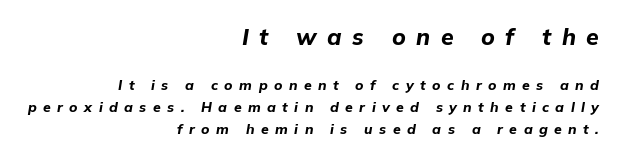
The image shows 23 px bold type, italic (leaning right); set right-aligned, normal line spacing (1.56x), unusually wide letter spacing (+0.46 em), not underlined; the first (top) block is 1.64x larger.
